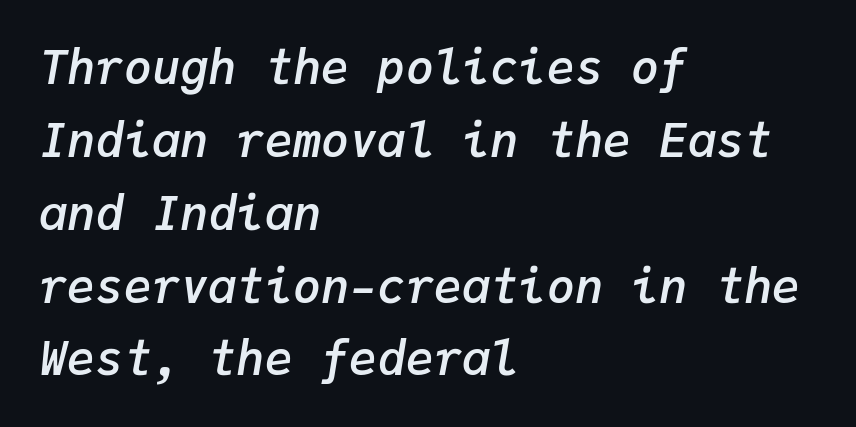
What's the leading like? Ordinary, nothing unusual. Looks like terminal output: every glyph gets an equal slot. Tall strokes in this sample are angled rather than plumb. On the weight axis this lands at semibold, roughly 600.
